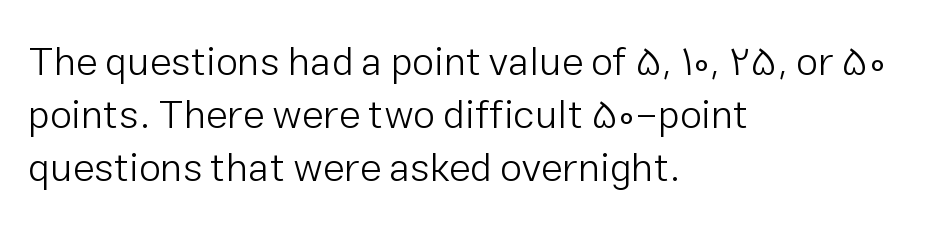
Q: Is the text bold? A: No.
Q: Is the text italic (slanted)? A: No, it is upright.
Q: Is the typeface a serif or a sans-serif typeface? A: Sans-serif.
Q: Is the text underlined? A: No.
Q: How is the paragraph aligned? A: Left-aligned.
Q: Is the spacing between letters normal or unusually wide? A: Normal.
Q: Is the spacing between lines tight, normal or loose? A: Normal.
Q: Width (condensed, normal, or wide)? A: Normal.
Q: Stroke contrast? A: Low.
Q: x-height? A: Medium.
Q: Monospaced? A: No.
